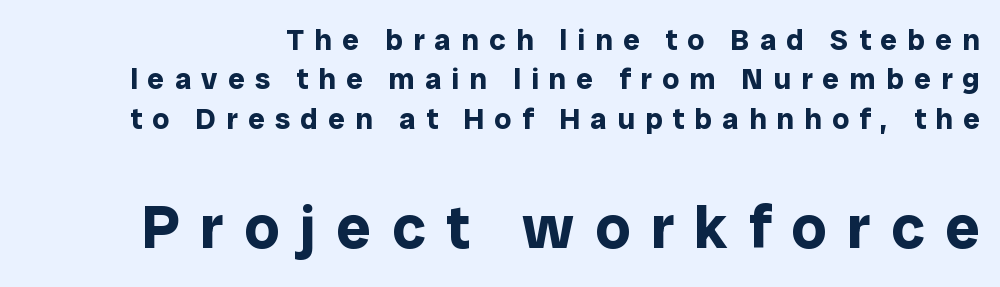
{"serif": "no", "italic": "no", "bold": "yes", "weight": "bold", "width": "normal", "stroke_contrast": "low", "x_height": "medium", "monospaced": "no", "underline": "no", "line_spacing": "normal", "line_spacing_ratio": 1.31, "letter_spacing": "wide", "letter_spacing_em": 0.34, "larger_block": "second", "size_ratio": 2.03, "glyph_px": 61}
